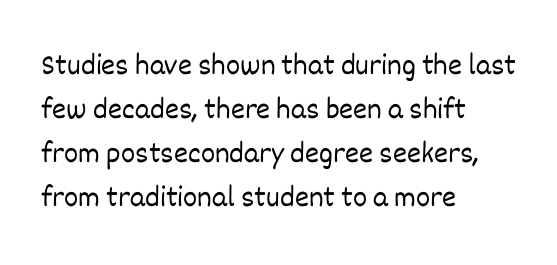
{"italic": "no", "bold": "no", "weight": "light", "width": "normal", "stroke_contrast": "low", "x_height": "large", "monospaced": "no", "underline": "no", "align": "left", "line_spacing": "normal", "line_spacing_ratio": 1.47, "letter_spacing": "normal", "letter_spacing_em": 0.0, "glyph_px": 30}
